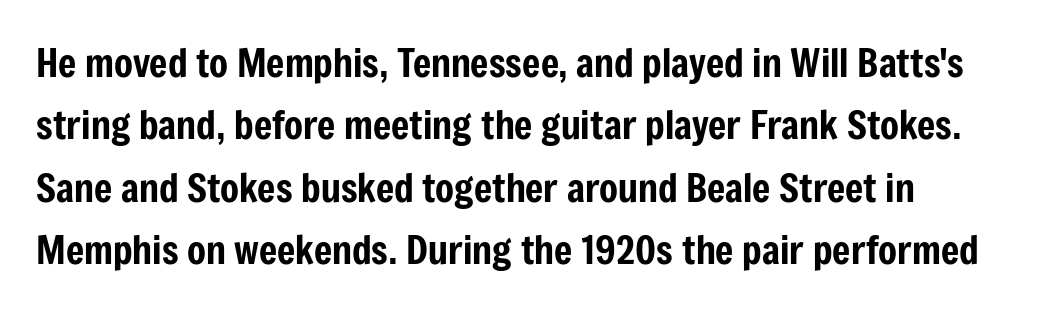
Just letters on the line, the space beneath them empty. Line spacing here is normal. Each letter keeps its own natural width here, so spacing adapts to shape. Students, note that the glyphs here touch the page at normal intervals.
